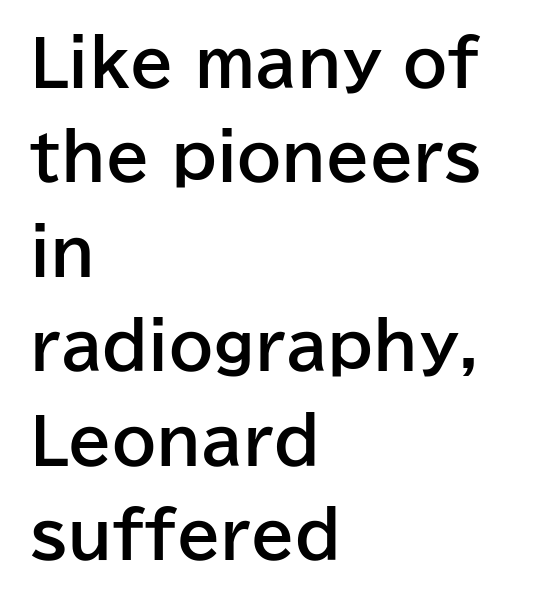
Q: Is the text bold? A: Yes.
Q: Is the text italic (slanted)? A: No, it is upright.
Q: Is the typeface a serif or a sans-serif typeface? A: Sans-serif.
Q: Is the text underlined? A: No.
Q: How is the paragraph aligned? A: Left-aligned.
Q: Is the spacing between letters normal or unusually wide? A: Normal.
Q: Is the spacing between lines tight, normal or loose? A: Normal.
Q: Width (condensed, normal, or wide)? A: Normal.
Q: Stroke contrast? A: Low.
Q: x-height? A: Medium.
Q: Monospaced? A: No.
